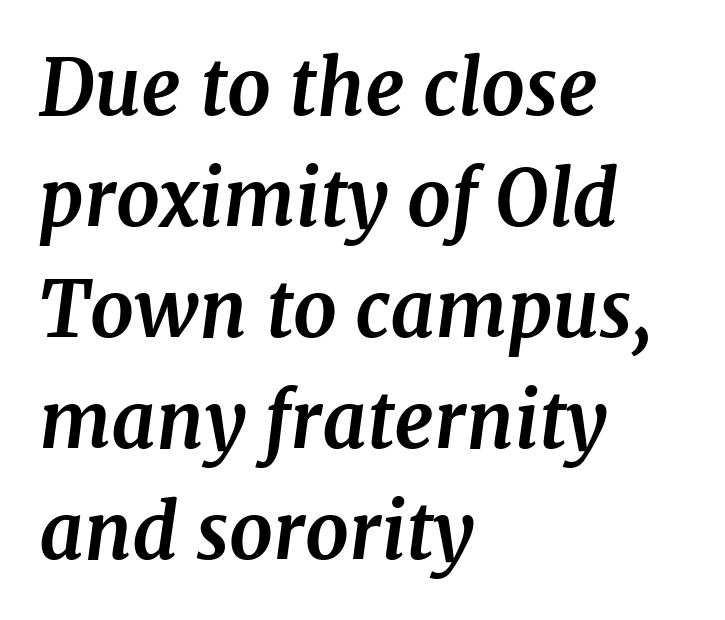
{"serif": "yes", "italic": "yes", "lean": "right", "slant_degrees": 7, "bold": "yes", "weight": "bold", "width": "normal", "stroke_contrast": "medium", "x_height": "medium", "monospaced": "no", "underline": "no", "align": "left", "line_spacing": "normal", "line_spacing_ratio": 1.44, "letter_spacing": "normal", "letter_spacing_em": 0.0, "glyph_px": 77}
